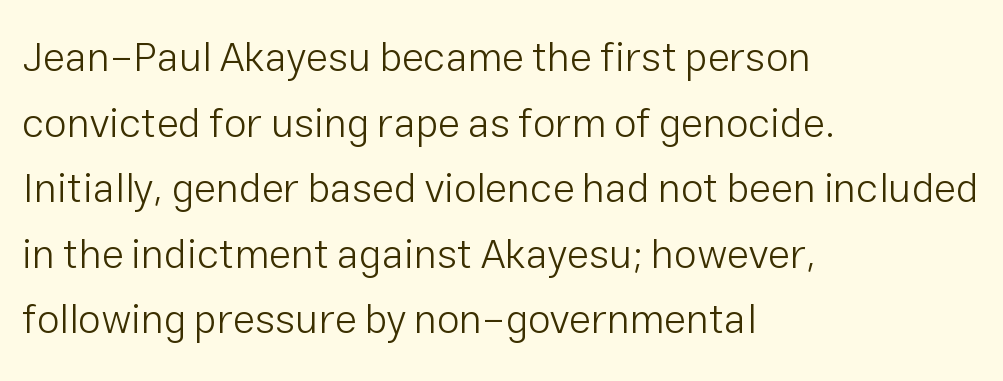
The typeface has the unassuming heft of standard copy or less. Proportional: the letters do not fall into vertical columns. This is sans-serif lettering, the kind often seen on screens and signage. Nothing unusual about the tracking: characters are spaced as the font intends. The lettering stays uniformly vertical, giving the passage a roman look.
